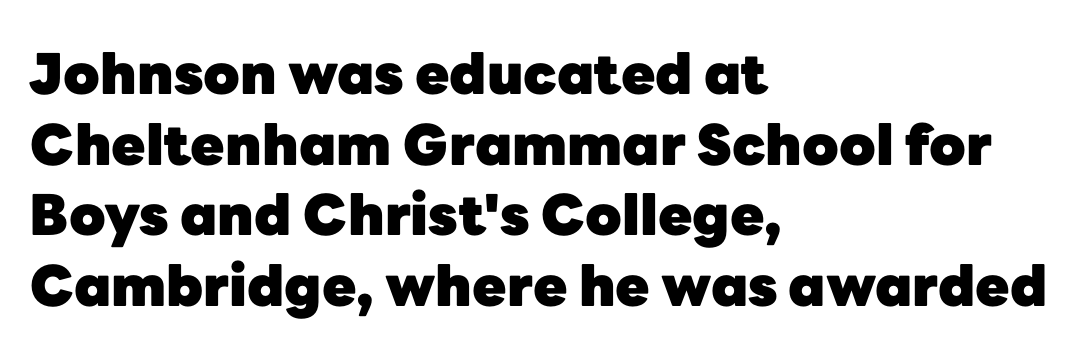
Q: Is the text bold? A: Yes.
Q: Is the text italic (slanted)? A: No, it is upright.
Q: Is the typeface a serif or a sans-serif typeface? A: Sans-serif.
Q: Is the text underlined? A: No.
Q: How is the paragraph aligned? A: Left-aligned.
Q: Is the spacing between letters normal or unusually wide? A: Normal.
Q: Is the spacing between lines tight, normal or loose? A: Normal.
Q: Width (condensed, normal, or wide)? A: Normal.
Q: Stroke contrast? A: Low.
Q: x-height? A: Medium.
Q: Monospaced? A: No.
